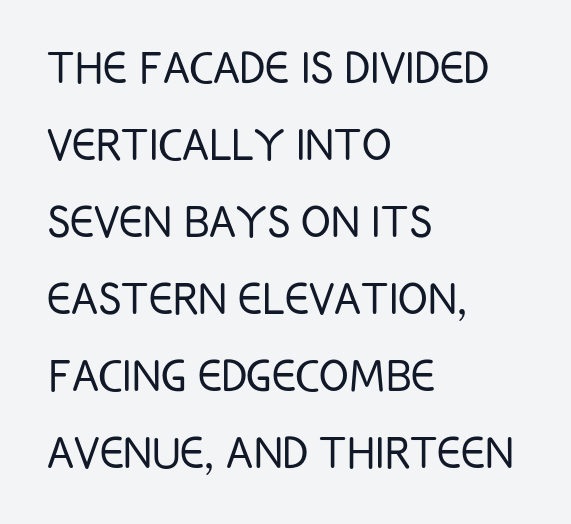
Q: Is the text bold? A: No.
Q: Is the text italic (slanted)? A: No, it is upright.
Q: Is the typeface a serif or a sans-serif typeface? A: Sans-serif.
Q: Is the text underlined? A: No.
Q: How is the paragraph aligned? A: Left-aligned.
Q: Is the spacing between letters normal or unusually wide? A: Normal.
Q: Is the spacing between lines tight, normal or loose? A: Normal.
Q: Width (condensed, normal, or wide)? A: Condensed.
Q: Stroke contrast? A: Low.
Q: x-height? A: Large.
Q: Monospaced? A: No.
